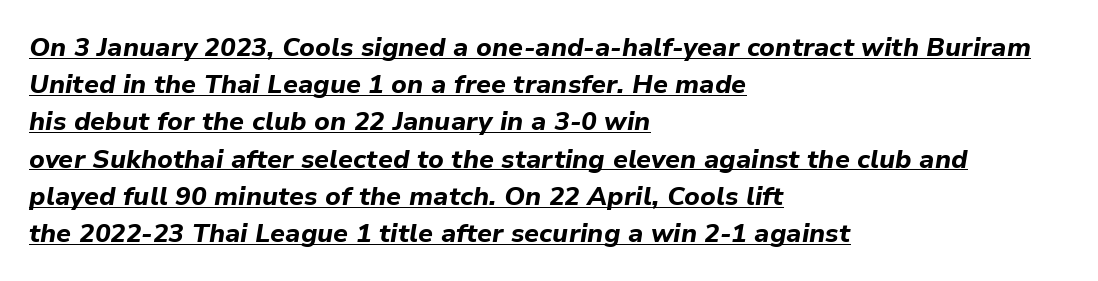
Q: Is the text bold? A: Yes.
Q: Is the text italic (slanted)? A: Yes, it leans right by about 9 degrees.
Q: Is the text underlined? A: Yes.
Q: How is the paragraph aligned? A: Left-aligned.
Q: Is the spacing between letters normal or unusually wide? A: Normal.
Q: Is the spacing between lines tight, normal or loose? A: Normal.
